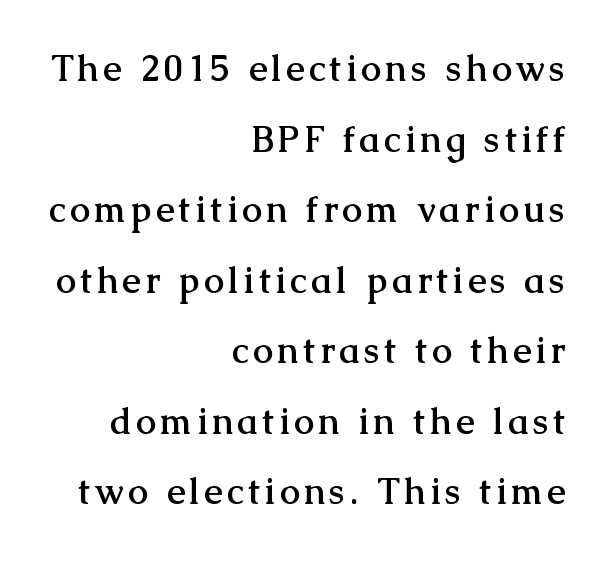
Q: Is the text bold? A: Yes.
Q: Is the text italic (slanted)? A: No, it is upright.
Q: Is the typeface a serif or a sans-serif typeface? A: Serif.
Q: Is the text underlined? A: No.
Q: How is the paragraph aligned? A: Right-aligned.
Q: Is the spacing between lines tight, normal or loose? A: Loose.
Q: Width (condensed, normal, or wide)? A: Normal.
Q: Stroke contrast? A: Medium.
Q: x-height? A: Medium.
Q: Monospaced? A: No.
